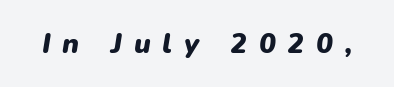
Think of a printed novel: that variable character pitch is what you see here. Typesetter's note: full bold, strokes at maximum text heaviness. The zone under the glyphs is completely vacant. How are the letters spaced? Widely, with obvious added tracking.
